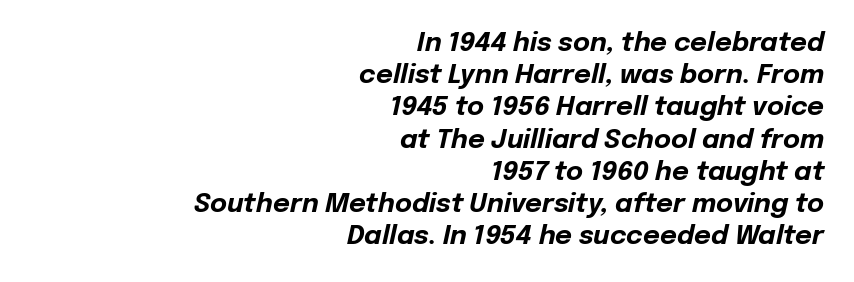
The setting favours the right margin, as signatures and pull-quotes sometimes do. A dark, heavy texture on the line: the type is bold. Style check: oblique. The baseline area is clear. The tracking reads as untouched default to a designer's eye.
